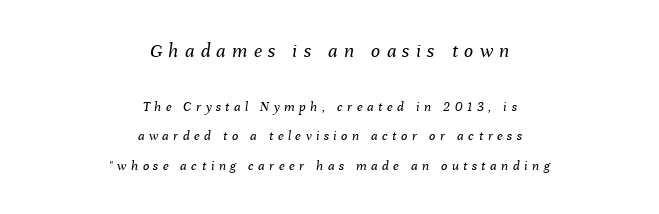
Q: Is the text bold? A: No.
Q: Is the text italic (slanted)? A: Yes, it leans right by about 8 degrees.
Q: Is the text underlined? A: No.
Q: How is the paragraph aligned? A: Centered.
Q: Is the spacing between letters normal or unusually wide? A: Unusually wide.
Q: Is the spacing between lines tight, normal or loose? A: Loose.
Q: Which block of text is set in a larger size, the first (top) or the second (bottom)? A: The first (top) one.
